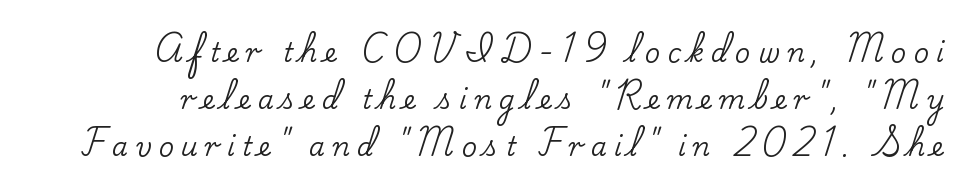
{"underline": "no", "line_spacing_ratio": 1.8, "letter_spacing": "wide", "letter_spacing_em": 0.28, "glyph_px": 26}
